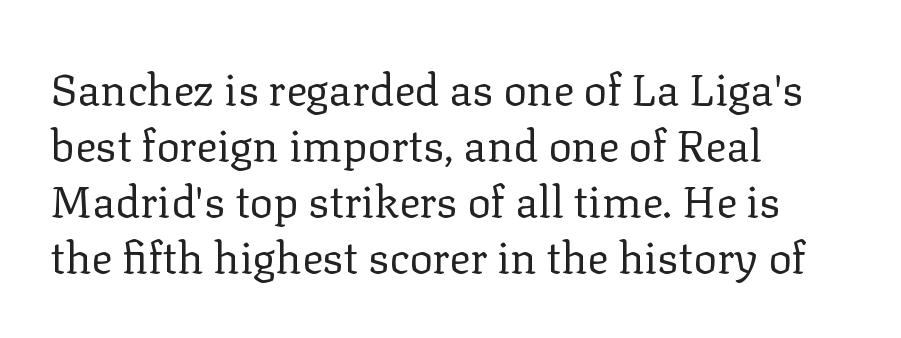
Q: Is the text bold? A: No.
Q: Is the text italic (slanted)? A: No, it is upright.
Q: Is the typeface a serif or a sans-serif typeface? A: Serif.
Q: Is the text underlined? A: No.
Q: How is the paragraph aligned? A: Left-aligned.
Q: Is the spacing between letters normal or unusually wide? A: Normal.
Q: Is the spacing between lines tight, normal or loose? A: Normal.
Q: Width (condensed, normal, or wide)? A: Normal.
Q: Stroke contrast? A: Low.
Q: x-height? A: Medium.
Q: Monospaced? A: No.
